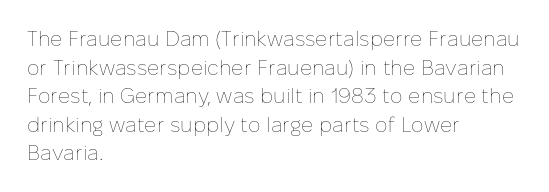
{"italic": "no", "bold": "no", "underline": "no", "align": "left", "line_spacing": "normal", "line_spacing_ratio": 1.36, "letter_spacing": "normal", "letter_spacing_em": 0.0, "glyph_px": 21}
